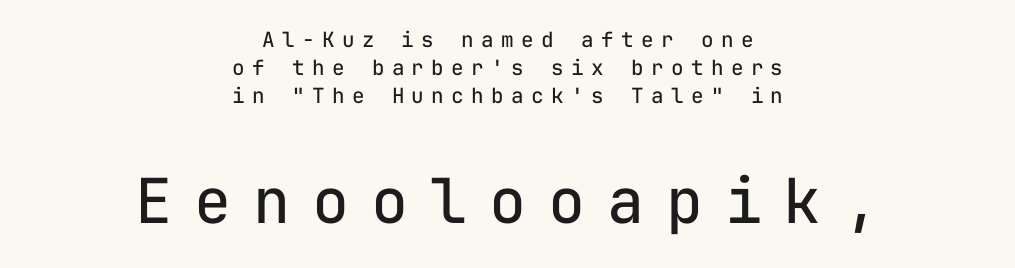
Inter-character spacing is expanded well beyond the font's built-in metrics. Centered paragraph, ragged on both sides. This rendering employs a face without finishing strokes, i.e., a sans-serif. The strokes carry an ordinary text weight at most.
